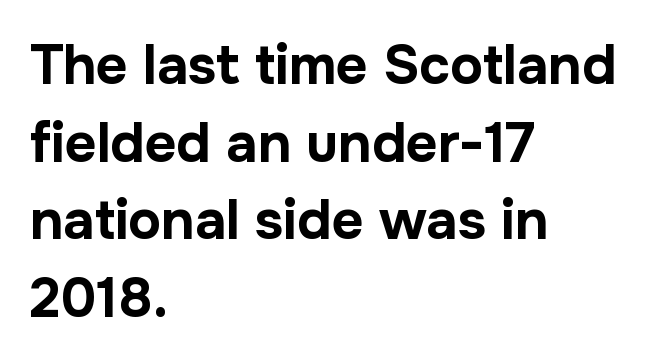
The image shows 55 px bold sans-serif type, upright; set left-aligned, normal line spacing (1.41x), normal letter spacing, not underlined; low stroke contrast and a medium x-height.
